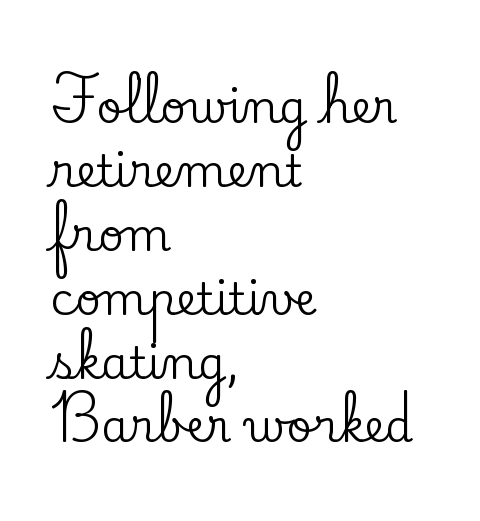
Visually the block forms a straight wall on the left and a jagged coastline on the right. The type family on display is of the serif kind. Glyph-to-glyph distance matches everyday printed text. Reading down the column, the eye jumps a familiar distance to each next line. Beneath every word, the page is bare. Designer's note — italics off, roman on.
